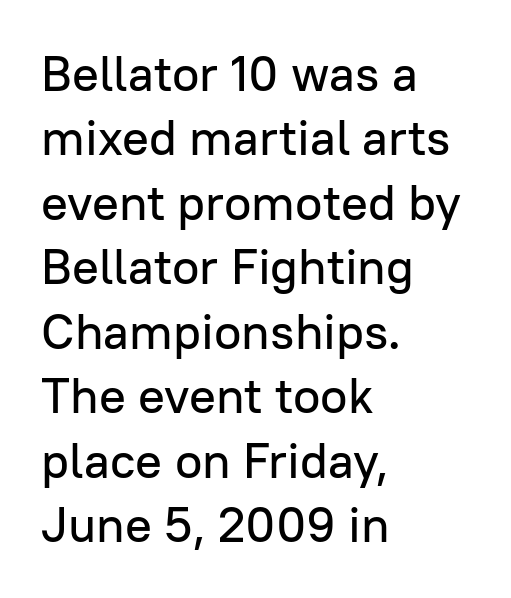
The image shows 50 px sans-serif type, upright; set left-aligned, normal line spacing (1.29x), normal letter spacing, not underlined; low stroke contrast and a medium x-height.
